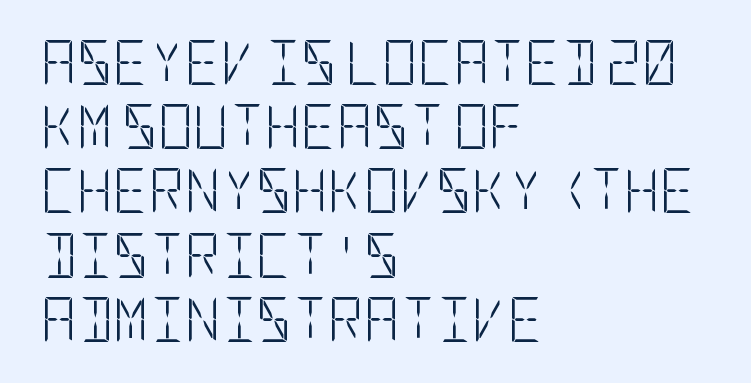
{"serif": "no", "italic": "no", "bold": "no", "weight": "light", "width": "condensed", "stroke_contrast": "low", "x_height": "large", "underline": "no", "align": "left", "line_spacing": "normal", "line_spacing_ratio": 1.46, "letter_spacing": "normal", "letter_spacing_em": 0.0, "glyph_px": 44}
